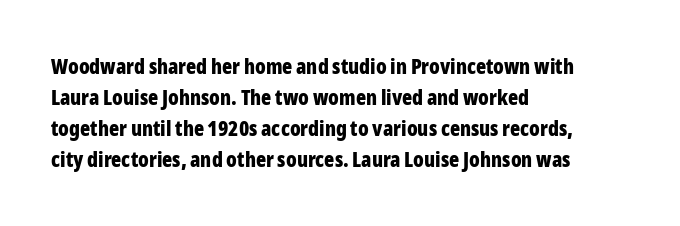
{"italic": "no", "bold": "yes", "underline": "no", "align": "left", "line_spacing": "normal", "line_spacing_ratio": 1.48, "letter_spacing": "normal", "letter_spacing_em": 0.0, "glyph_px": 21}
